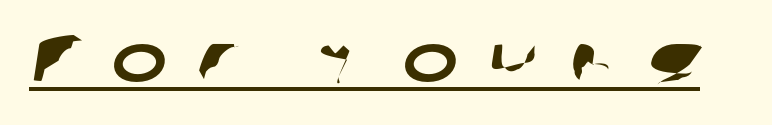
Q: Is the typeface a serif or a sans-serif typeface? A: Sans-serif.
Q: Is the text underlined? A: Yes.
Q: Is the spacing between letters normal or unusually wide? A: Unusually wide.
Q: Width (condensed, normal, or wide)? A: Wide.
Q: Stroke contrast? A: Low.
Q: x-height? A: Medium.
Q: Monospaced? A: No.
